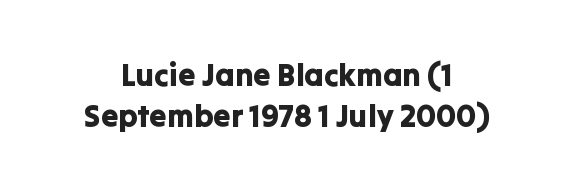
{"serif": "no", "italic": "no", "width": "normal", "stroke_contrast": "low", "x_height": "medium", "monospaced": "no", "underline": "no", "line_spacing": "normal", "line_spacing_ratio": 1.33, "letter_spacing": "normal", "letter_spacing_em": 0.0, "glyph_px": 31}
